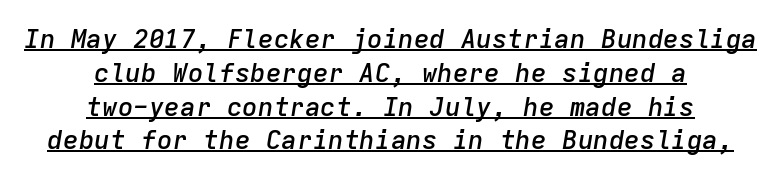
Between one letter and the next there's only the usual sliver of space. Caption: semibold face, moderately heavy strokes. The whole block is typeset with a tilt. Caption: multi-line text, centered on the measure.
